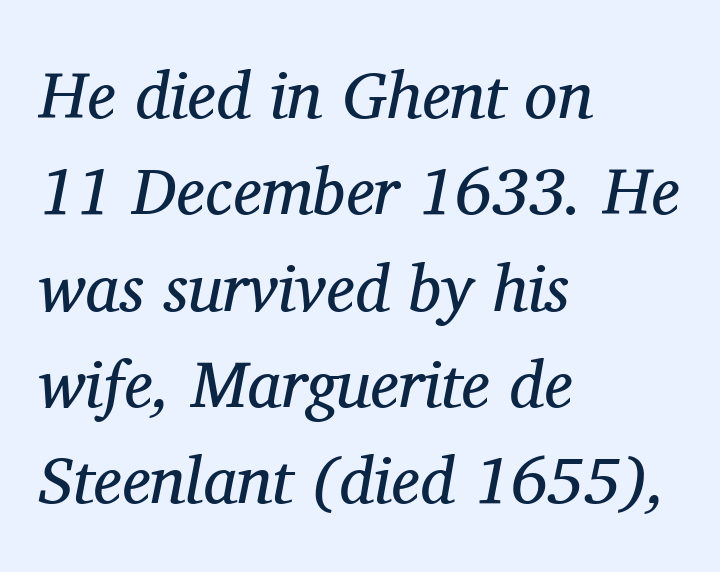
Q: Is the text bold? A: No.
Q: Is the text italic (slanted)? A: Yes, it leans right by about 11 degrees.
Q: Is the typeface a serif or a sans-serif typeface? A: Serif.
Q: Is the text underlined? A: No.
Q: How is the paragraph aligned? A: Left-aligned.
Q: Is the spacing between letters normal or unusually wide? A: Normal.
Q: Is the spacing between lines tight, normal or loose? A: Normal.
Q: Width (condensed, normal, or wide)? A: Normal.
Q: Stroke contrast? A: Medium.
Q: x-height? A: Medium.
Q: Monospaced? A: No.
